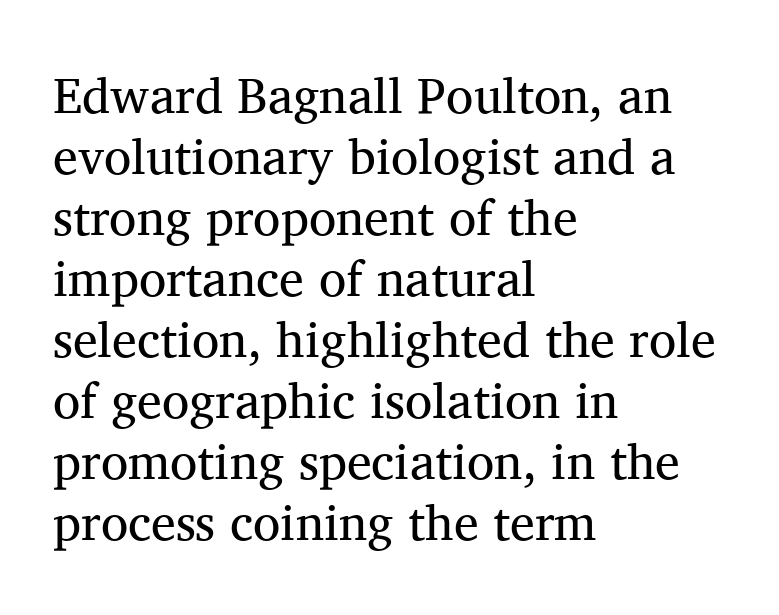
The image shows 50 px regular-weight serif type, upright; set left-aligned, line spacing 1.22x, normal letter spacing, not underlined; medium stroke contrast and a medium x-height.
